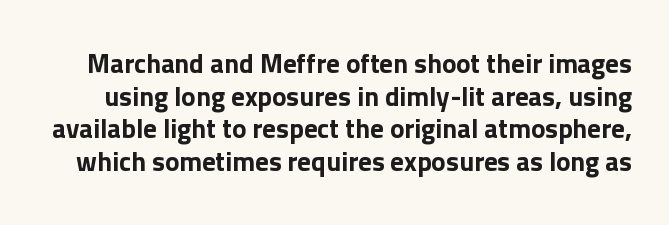
{"italic": "no", "underline": "no", "line_spacing_ratio": 1.21, "letter_spacing": "normal", "letter_spacing_em": 0.0, "glyph_px": 27}
